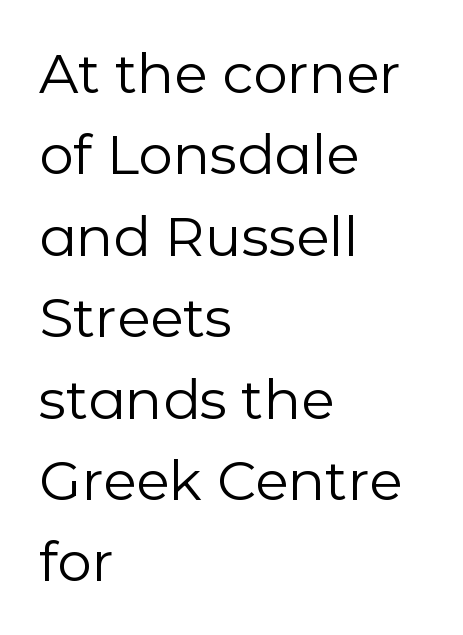
Q: Is the text bold? A: No.
Q: Is the text italic (slanted)? A: No, it is upright.
Q: Is the typeface a serif or a sans-serif typeface? A: Sans-serif.
Q: Is the text underlined? A: No.
Q: How is the paragraph aligned? A: Left-aligned.
Q: Is the spacing between letters normal or unusually wide? A: Normal.
Q: Is the spacing between lines tight, normal or loose? A: Normal.
Q: Width (condensed, normal, or wide)? A: Normal.
Q: Stroke contrast? A: Low.
Q: x-height? A: Medium.
Q: Monospaced? A: No.
